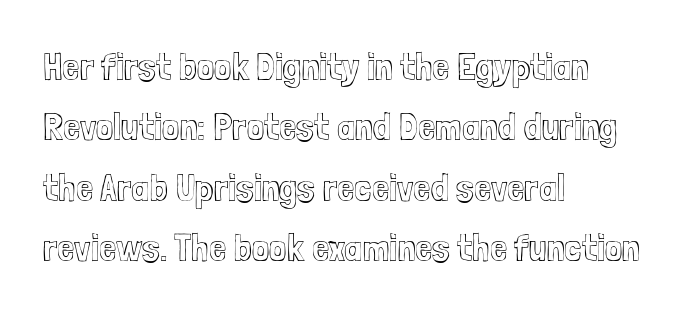
Q: Is the text italic (slanted)? A: No, it is upright.
Q: Is the text underlined? A: No.
Q: How is the paragraph aligned? A: Left-aligned.
Q: Is the spacing between letters normal or unusually wide? A: Normal.
Q: Is the spacing between lines tight, normal or loose? A: Normal.
Q: Width (condensed, normal, or wide)? A: Condensed.
Q: x-height? A: Medium.
Q: Monospaced? A: No.
